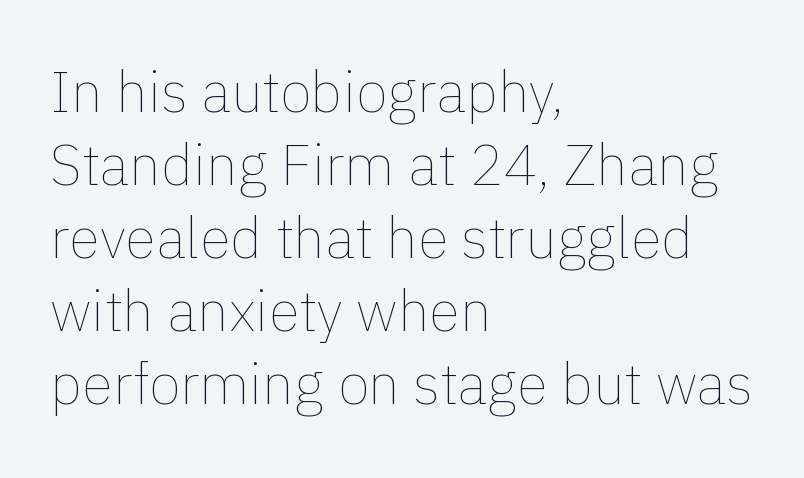
{"italic": "no", "bold": "no", "weight": "thin", "width": "normal", "stroke_contrast": "low", "x_height": "medium", "monospaced": "no", "underline": "no", "align": "left", "line_spacing": "normal", "line_spacing_ratio": 1.28, "letter_spacing": "normal", "letter_spacing_em": 0.0, "glyph_px": 57}
